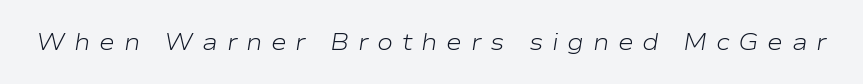
The passage shown leans; its letterforms are oblique. The type is letterspaced generously, with wide tracking. The specimen omits any rule beneath the text block's lines. These glyphs show unthickened strokes, regular width or finer.
